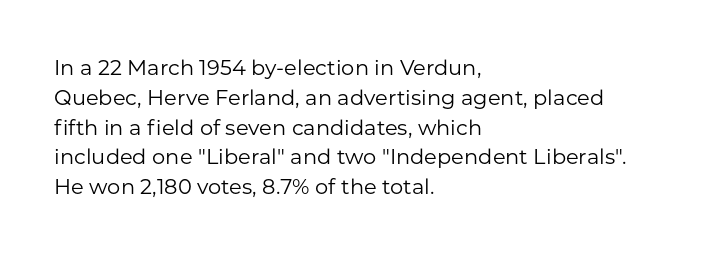
Quick note: interline space is typical. Nothing unusual about the tracking: characters are spaced as the font intends. Unmarked baselines from the first word to the last. No italicization has been applied; the sample stays upright.
